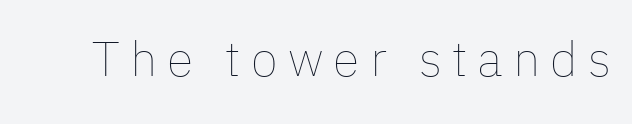
The face looks like a standard text weight, possibly lighter. The foot of each line stays bare and open. Does the lettering tilt? It doesn't — this is upright. How are the letters spaced? Widely, with obvious added tracking.
